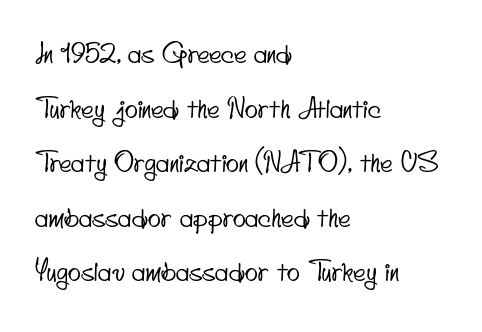
Q: Is the text underlined? A: No.
Q: How is the paragraph aligned? A: Left-aligned.
Q: Is the spacing between letters normal or unusually wide? A: Normal.
Q: Is the spacing between lines tight, normal or loose? A: Loose.
